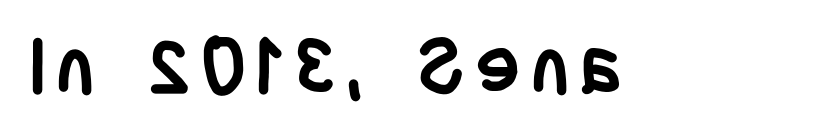
{"serif": "no", "italic": "no", "bold": "yes", "weight": "semibold", "width": "condensed", "stroke_contrast": "low", "x_height": "large", "monospaced": "no", "underline": "no", "glyph_px": 77}
